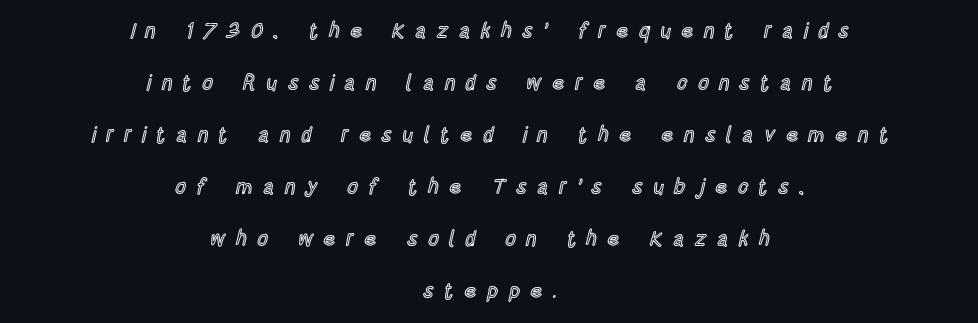
The image shows 21 px text type; set centered, loose line spacing (2.48x), unusually wide letter spacing (+0.49 em), not underlined.
